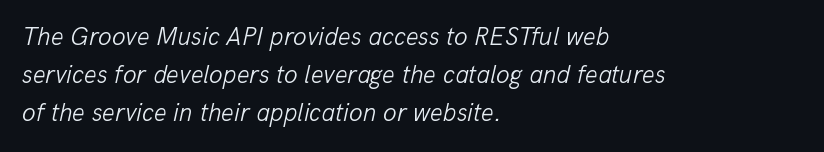
Q: Is the text bold? A: No.
Q: Is the text italic (slanted)? A: Yes, it leans right by about 13 degrees.
Q: Is the text underlined? A: No.
Q: How is the paragraph aligned? A: Left-aligned.
Q: Is the spacing between letters normal or unusually wide? A: Normal.
Q: Is the spacing between lines tight, normal or loose? A: Normal.
